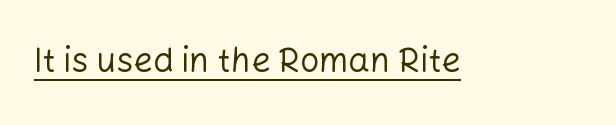
Q: Is the text bold? A: No.
Q: Is the text italic (slanted)? A: No, it is upright.
Q: Is the typeface a serif or a sans-serif typeface? A: Sans-serif.
Q: Is the text underlined? A: Yes.
Q: Is the spacing between letters normal or unusually wide? A: Normal.
Q: Width (condensed, normal, or wide)? A: Normal.
Q: Stroke contrast? A: Low.
Q: x-height? A: Medium.
Q: Monospaced? A: No.
